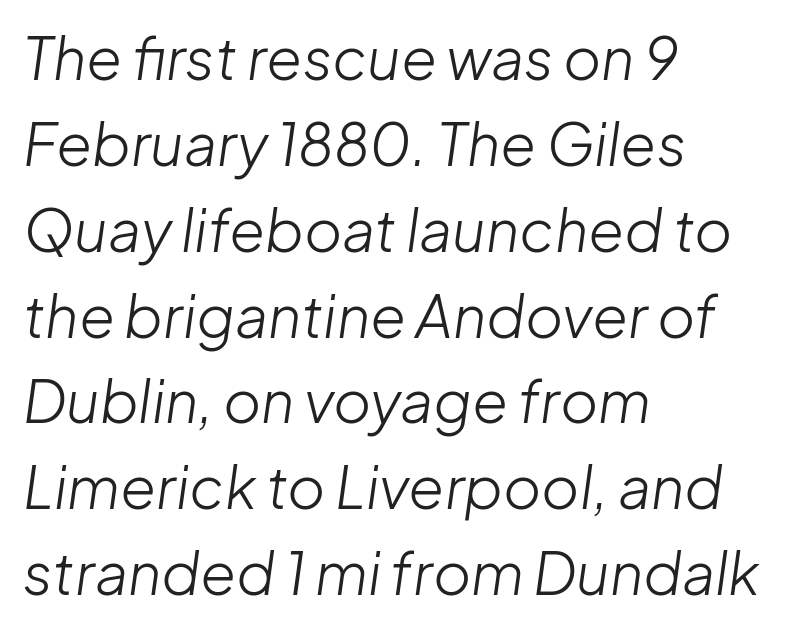
{"italic": "yes", "lean": "right", "slant_degrees": 8, "bold": "no", "weight": "light", "width": "normal", "stroke_contrast": "low", "x_height": "medium", "monospaced": "no", "underline": "no", "align": "left", "line_spacing": "normal", "line_spacing_ratio": 1.48, "letter_spacing": "normal", "letter_spacing_em": 0.0, "glyph_px": 58}
